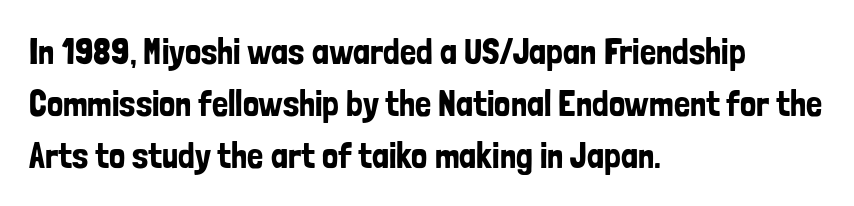
Q: Is the text italic (slanted)? A: No, it is upright.
Q: Is the typeface a serif or a sans-serif typeface? A: Sans-serif.
Q: Is the text underlined? A: No.
Q: How is the paragraph aligned? A: Left-aligned.
Q: Is the spacing between letters normal or unusually wide? A: Normal.
Q: Is the spacing between lines tight, normal or loose? A: Normal.
Q: Width (condensed, normal, or wide)? A: Condensed.
Q: Stroke contrast? A: Low.
Q: x-height? A: Medium.
Q: Monospaced? A: No.
